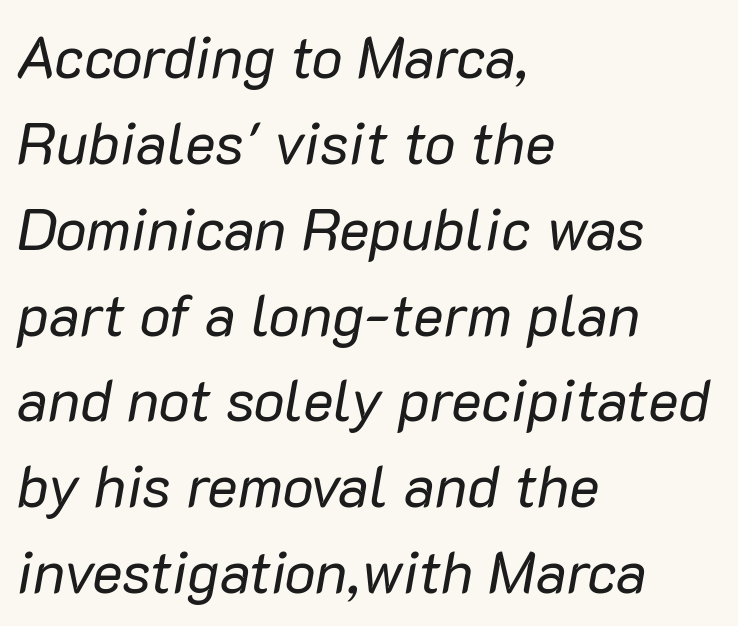
The image shows 58 px regular-weight type, italic (leaning right); set left-aligned, normal line spacing (1.48x), normal letter spacing, not underlined; low stroke contrast and a medium x-height.
